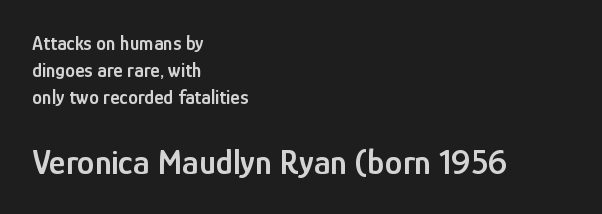
The image shows 35 px semibold, condensed sans-serif type, upright; set left-aligned, normal line spacing (1.36x), normal letter spacing, not underlined; the second (bottom) block is 1.75x larger; low stroke contrast and a medium x-height.
